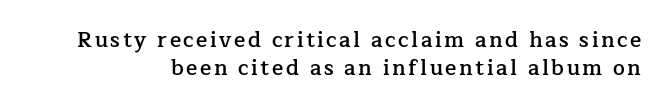
The image shows 21 px text type, upright; set normal line spacing (1.31x), not underlined.
